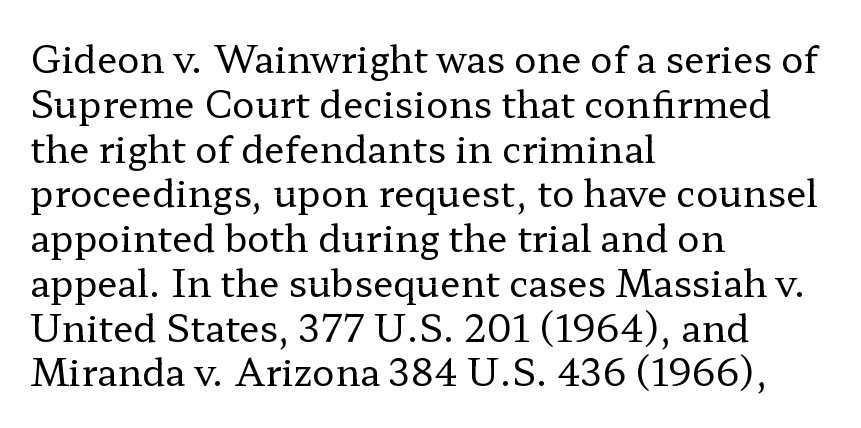
The image shows 37 px regular-weight, wide serif type, upright; set left-aligned, line spacing 1.21x, normal letter spacing, not underlined; low stroke contrast and a medium x-height.
